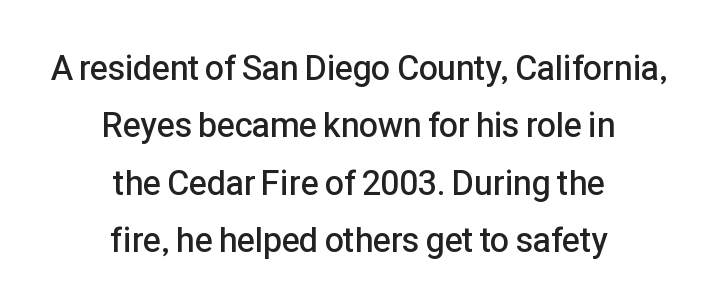
The image shows 34 px semibold sans-serif type, upright; set centered, normal line spacing (1.69x), normal letter spacing, not underlined; low stroke contrast and a medium x-height.
